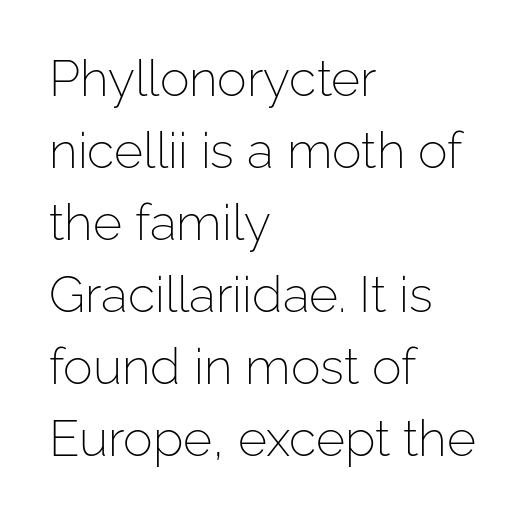
The image shows 50 px light sans-serif type, upright; set left-aligned, normal line spacing (1.44x), normal letter spacing, not underlined; low stroke contrast and a medium x-height.
